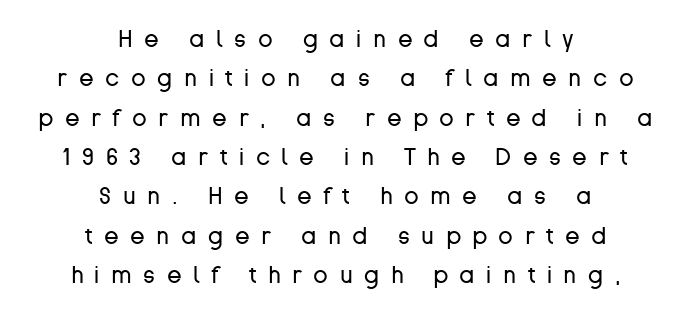
The image shows 24 px text type, upright; set centered, normal line spacing (1.64x), unusually wide letter spacing (+0.48 em), not underlined.
